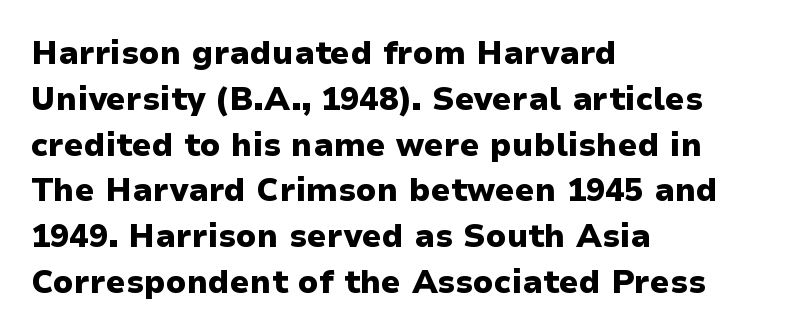
The horizontal fit of the characters is conventional and even. The passage shown is not underscored anywhere. Notice how the stems are strictly vertical — no italics here. Are there feet on the stems? There aren't — it's a sans. Heavy, bold letterforms.
